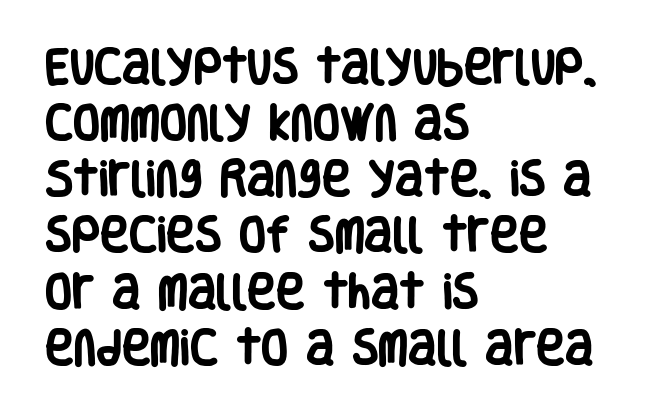
How would I describe the line gaps? Plain and ordinary. Weight check: bold — yes, fully. Just letters on the line, the space beneath them empty. Upright lettering throughout. Nope, no serifs anywhere on these letters. These lines are rendered in a variable-pitch font.
